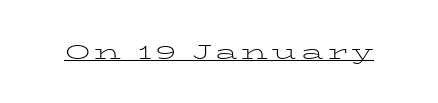
Q: Is the text bold? A: No.
Q: Is the text italic (slanted)? A: No, it is upright.
Q: Is the text underlined? A: Yes.
Q: Is the spacing between letters normal or unusually wide? A: Unusually wide.
